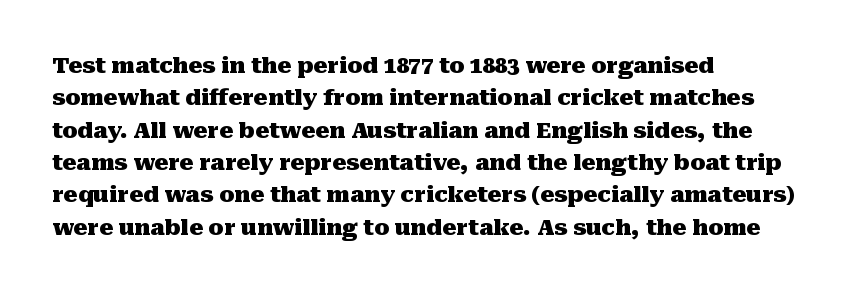
{"italic": "no", "bold": "yes", "underline": "no", "align": "left", "line_spacing": "normal", "line_spacing_ratio": 1.47, "letter_spacing": "normal", "letter_spacing_em": 0.0, "glyph_px": 22}
